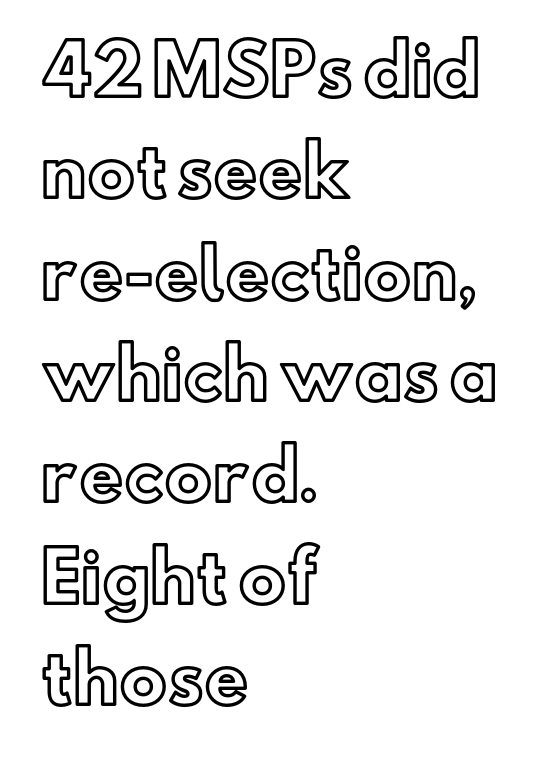
Observe the ordinary spacing: letters are neighbours, not strangers. The passage shown is typed in a proportional face where columns would drift. Each row of text sits above clean, open space. Caption: multi-line text, flush left, ragged right. Style check: upright.
